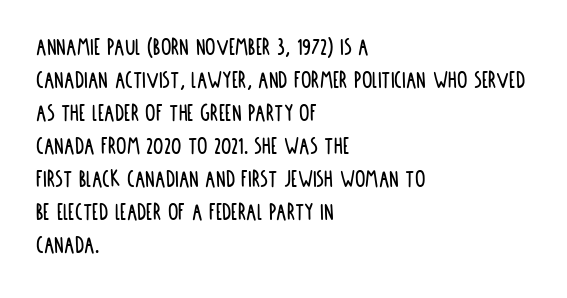
The image shows 26 px text type, upright; set left-aligned, normal line spacing (1.27x), normal letter spacing, not underlined.
